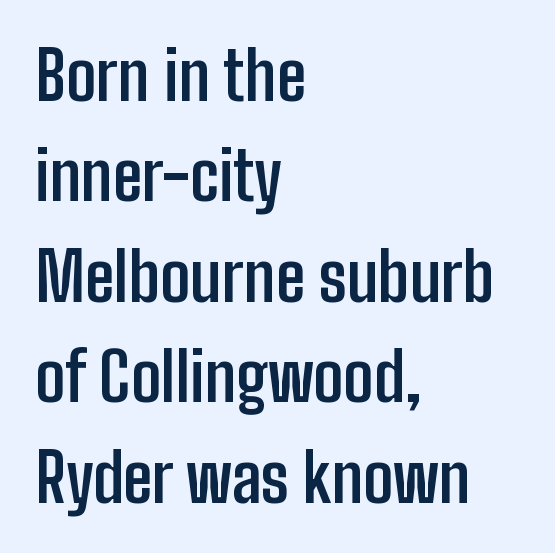
{"serif": "no", "italic": "no", "bold": "yes", "weight": "semibold", "width": "condensed", "stroke_contrast": "low", "x_height": "medium", "monospaced": "no", "underline": "no", "align": "left", "line_spacing": "normal", "line_spacing_ratio": 1.5, "letter_spacing": "normal", "letter_spacing_em": 0.0, "glyph_px": 67}
